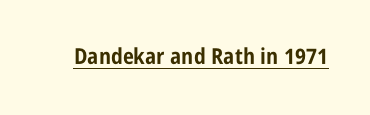
The image shows 22 px bold type, upright; set normal letter spacing, underlined.
